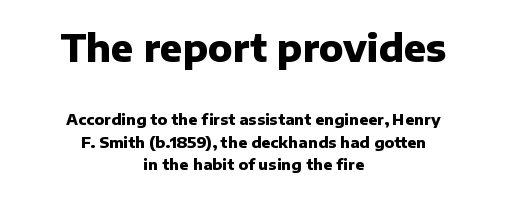
Grotesque or geometric, the face here clearly has no serifs. Horizontal alignment here is central, giving a formal, balanced look. A bare baseline throughout the passage. Top chunk: large. Bottom chunk: small. Tracking value appears to be zero — textbook default spacing.
